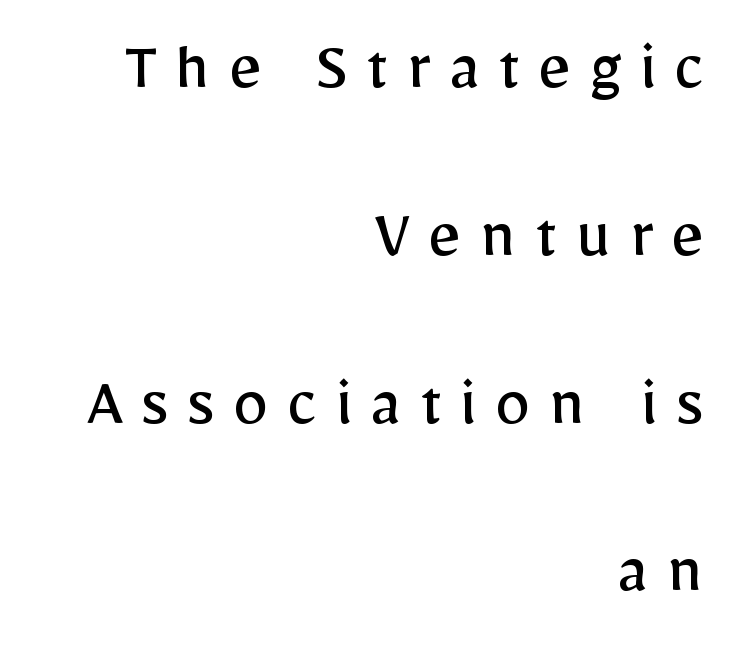
{"serif": "no", "italic": "no", "bold": "no", "weight": "regular", "width": "normal", "stroke_contrast": "low", "x_height": "medium", "monospaced": "no", "underline": "no", "align": "right", "line_spacing": "loose", "line_spacing_ratio": 2.33, "letter_spacing": "wide", "letter_spacing_em": 0.25, "glyph_px": 72}
